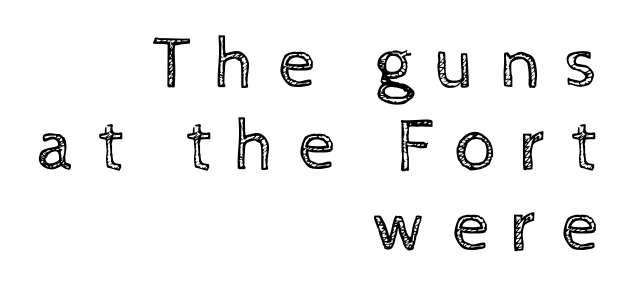
Q: Is the text bold? A: No.
Q: Is the text italic (slanted)? A: No, it is upright.
Q: Is the text underlined? A: No.
Q: How is the paragraph aligned? A: Right-aligned.
Q: Is the spacing between letters normal or unusually wide? A: Unusually wide.
Q: Is the spacing between lines tight, normal or loose? A: Tight.
Q: Width (condensed, normal, or wide)? A: Normal.
Q: x-height? A: Medium.
Q: Monospaced? A: No.
